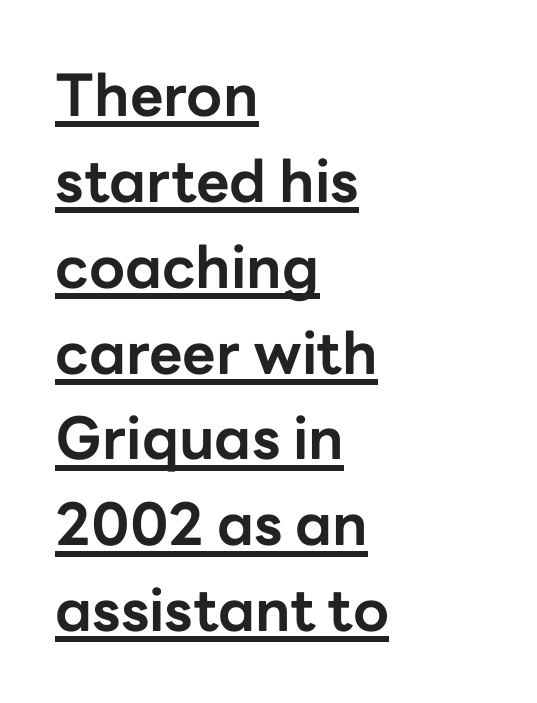
The rendering keeps characters at their native spacing. Strokes here are thick enough to call this a true bold. Leftover space on each line is placed entirely after the last word. Has an underline been added? It has.
